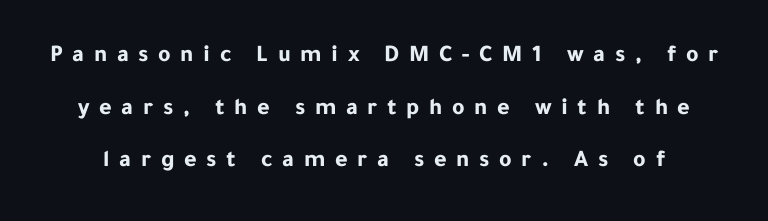
{"italic": "no", "bold": "yes", "underline": "no", "line_spacing": "loose", "line_spacing_ratio": 2.19, "letter_spacing": "wide", "letter_spacing_em": 0.4, "glyph_px": 24}
